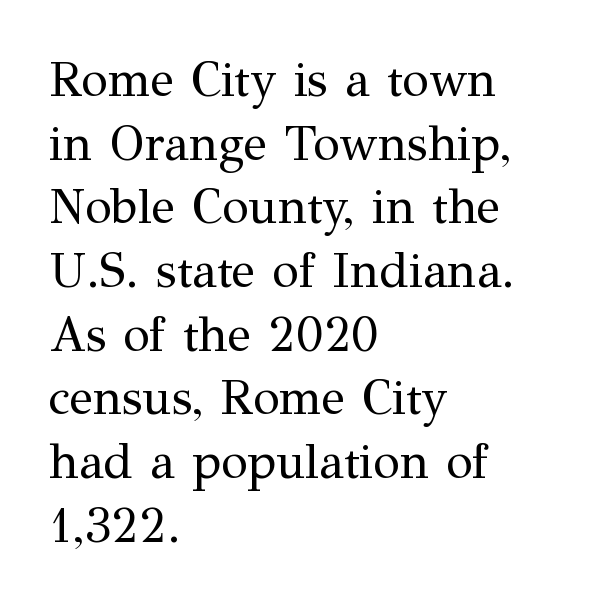
Q: Is the text bold? A: No.
Q: Is the text italic (slanted)? A: No, it is upright.
Q: Is the typeface a serif or a sans-serif typeface? A: Serif.
Q: Is the text underlined? A: No.
Q: How is the paragraph aligned? A: Left-aligned.
Q: Is the spacing between letters normal or unusually wide? A: Normal.
Q: Is the spacing between lines tight, normal or loose? A: Normal.
Q: Width (condensed, normal, or wide)? A: Normal.
Q: Stroke contrast? A: Medium.
Q: x-height? A: Medium.
Q: Monospaced? A: No.
